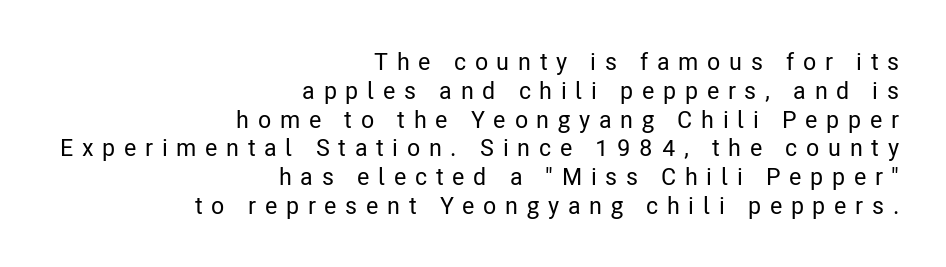
Line endings align vertically; line beginnings do not. This rendering features lettering with no underline. Is there any slant? The stems are plumb. Tracking value appears strongly positive — letters spread wide.
